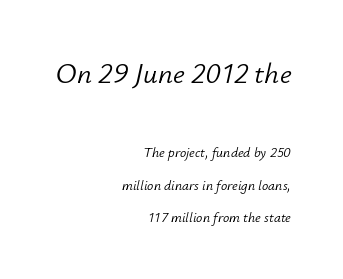
Q: Is the text bold? A: No.
Q: Is the text italic (slanted)? A: Yes, it leans right by about 12 degrees.
Q: Is the text underlined? A: No.
Q: How is the paragraph aligned? A: Right-aligned.
Q: Is the spacing between letters normal or unusually wide? A: Normal.
Q: Is the spacing between lines tight, normal or loose? A: Loose.
Q: Which block of text is set in a larger size, the first (top) or the second (bottom)? A: The first (top) one.
Q: Width (condensed, normal, or wide)? A: Normal.
Q: Stroke contrast? A: Low.
Q: x-height? A: Small.
Q: Monospaced? A: No.
